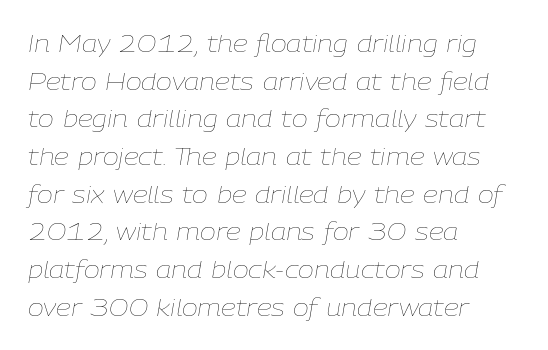
{"italic": "yes", "lean": "right", "slant_degrees": 9, "bold": "no", "underline": "no", "align": "left", "line_spacing": "normal", "line_spacing_ratio": 1.57, "letter_spacing": "normal", "letter_spacing_em": 0.0, "glyph_px": 24}
